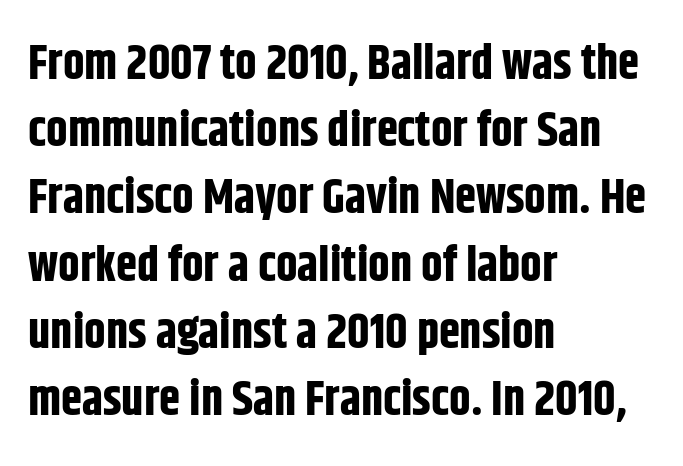
Line spacing here is normal. The passage shown has conventional tracking throughout. Each letter keeps its own natural width here, so spacing adapts to shape. Nope, not italic — everything's standing straight. The text block is weighted toward the left margin, trailing off unevenly rightward. In terms of weight, the rendering is a true, heavy bold.
